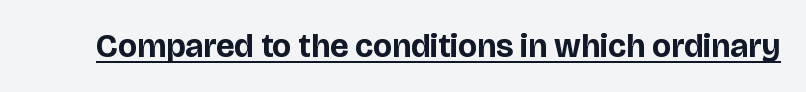
{"serif": "no", "italic": "no", "bold": "yes", "weight": "bold", "width": "normal", "stroke_contrast": "low", "x_height": "large", "monospaced": "no", "underline": "yes", "letter_spacing": "normal", "letter_spacing_em": 0.0, "glyph_px": 33}
